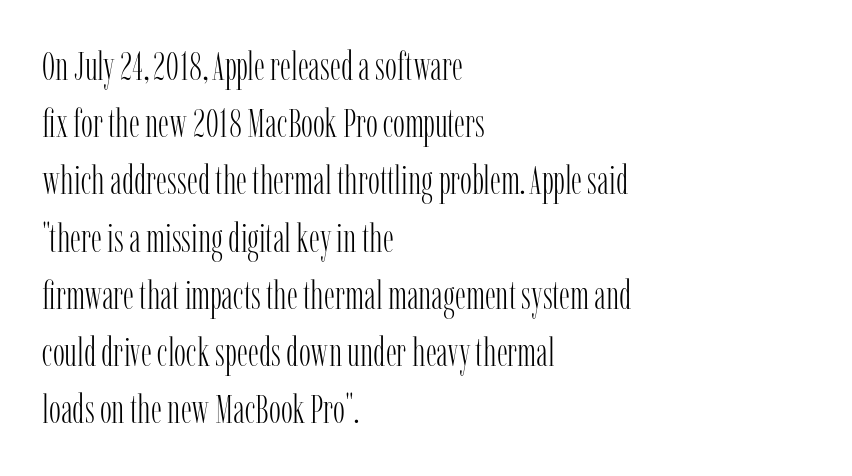
Observe the serifs anchoring each vertical stroke in this sample. Looks like regular typesetting: each glyph gets only the width it needs. Caption: multi-line text, flush left, ragged right. This rendering features lettering with no underline. Weight: in the light-to-regular range.
